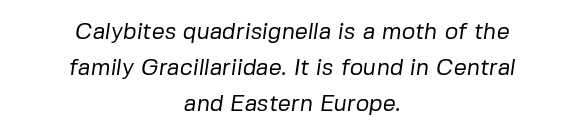
The image shows 23 px text type; set centered, normal line spacing (1.56x), normal letter spacing, not underlined.
